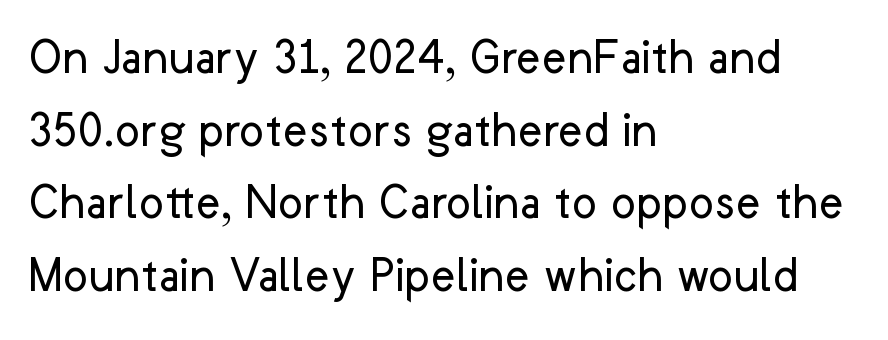
{"serif": "no", "italic": "no", "bold": "no", "weight": "regular", "width": "normal", "stroke_contrast": "low", "x_height": "medium", "monospaced": "no", "underline": "no", "align": "left", "line_spacing": "normal", "line_spacing_ratio": 1.37, "letter_spacing": "normal", "letter_spacing_em": 0.0, "glyph_px": 53}
